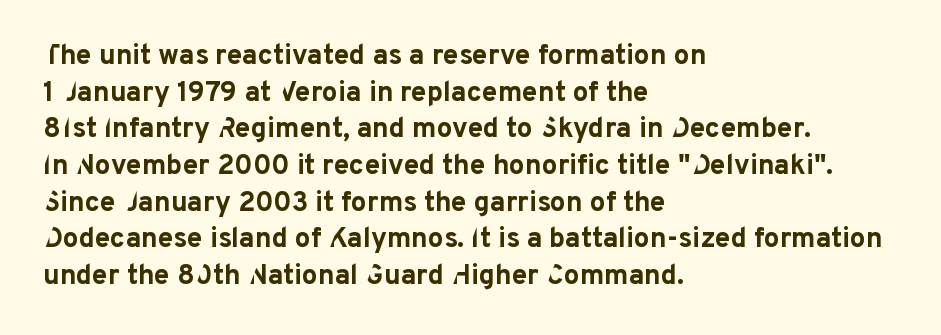
The image shows 28 px bold sans-serif type, upright; set left-aligned, normal line spacing (1.31x), normal letter spacing, not underlined; low stroke contrast and a medium x-height.
